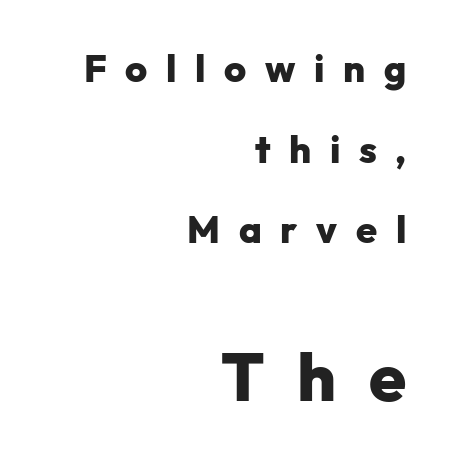
The image shows 67 px heavy sans-serif type, upright; set right-aligned, loose line spacing (2.12x), unusually wide letter spacing (+0.49 em), not underlined; the second (bottom) block is 1.76x larger; low stroke contrast and a medium x-height.
